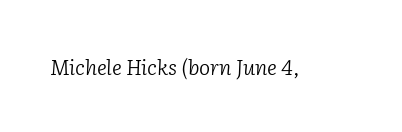
Unbolded letterforms with no extra heft. These lines keep a tight, regular rhythm from letter to letter. There's an unmistakable incline to the writing here. Words float on clear page, feet unadorned.
